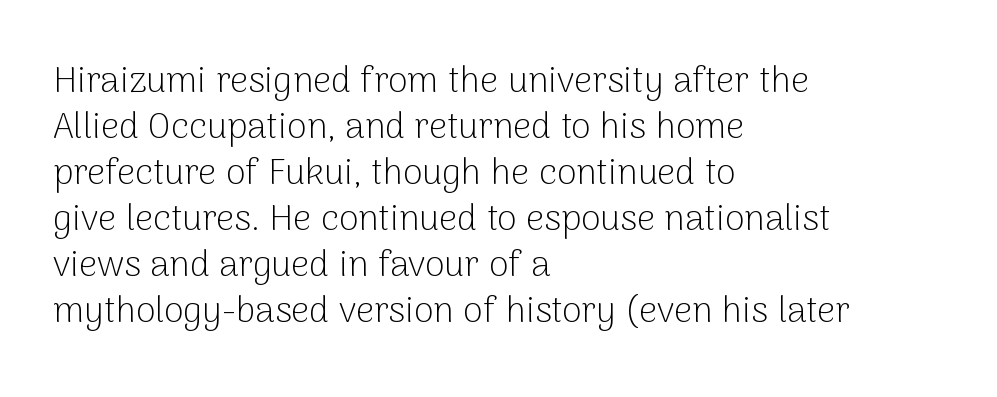
Q: Is the text bold? A: No.
Q: Is the text italic (slanted)? A: No, it is upright.
Q: Is the typeface a serif or a sans-serif typeface? A: Sans-serif.
Q: Is the text underlined? A: No.
Q: How is the paragraph aligned? A: Left-aligned.
Q: Is the spacing between letters normal or unusually wide? A: Normal.
Q: Is the spacing between lines tight, normal or loose? A: Normal.
Q: Width (condensed, normal, or wide)? A: Normal.
Q: Stroke contrast? A: Low.
Q: x-height? A: Medium.
Q: Monospaced? A: No.
